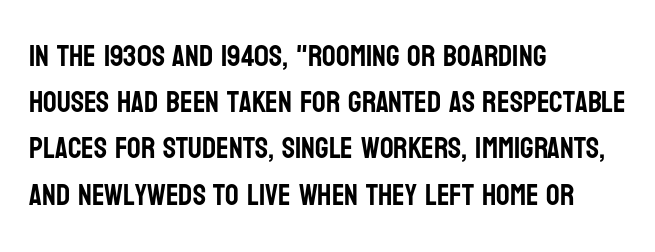
Q: Is the text italic (slanted)? A: No, it is upright.
Q: Is the typeface a serif or a sans-serif typeface? A: Sans-serif.
Q: Is the text underlined? A: No.
Q: How is the paragraph aligned? A: Left-aligned.
Q: Is the spacing between letters normal or unusually wide? A: Normal.
Q: Is the spacing between lines tight, normal or loose? A: Normal.
Q: Width (condensed, normal, or wide)? A: Condensed.
Q: Stroke contrast? A: Low.
Q: x-height? A: Large.
Q: Monospaced? A: No.
